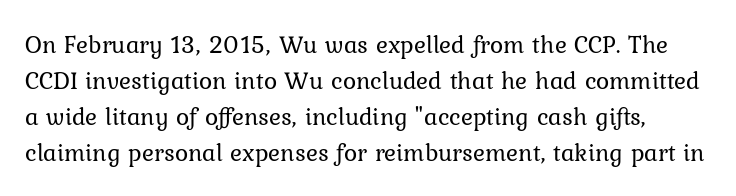
The image shows 25 px text type, upright; set normal line spacing (1.44x), normal letter spacing, not underlined.
